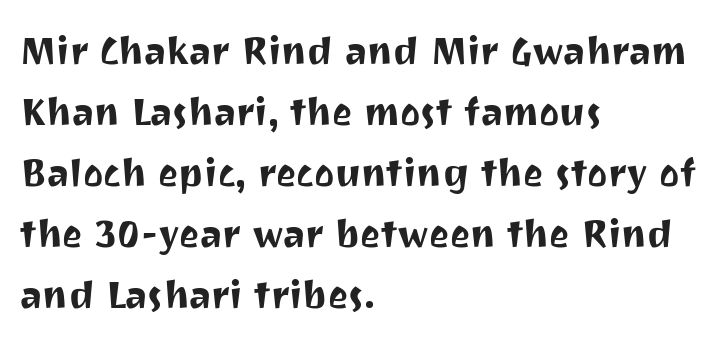
The strip under each line holds only bare page. Is the letter spacing exaggerated? No — it looks like the ordinary default. The lines sit at an ordinary, default distance from one another. To sum up the face: it is a sans, with no serifs. Horizontal alignment here is leftward, the default for most running prose.
